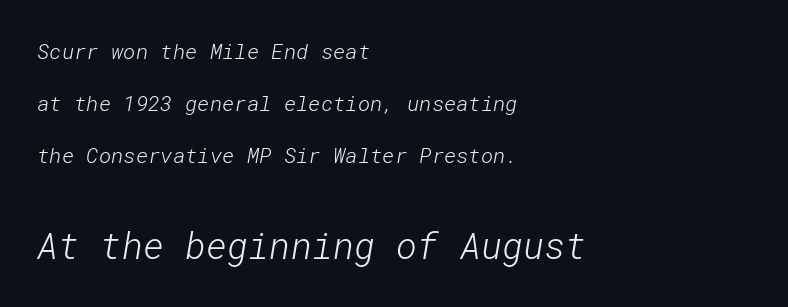
{"serif": "no", "bold": "no", "weight": "light", "width": "normal", "stroke_contrast": "low", "x_height": "medium", "underline": "no", "align": "left", "line_spacing": "loose", "line_spacing_ratio": 2.47, "letter_spacing": "normal", "letter_spacing_em": 0.0, "larger_block": "second", "size_ratio": 1.71, "glyph_px": 36}
